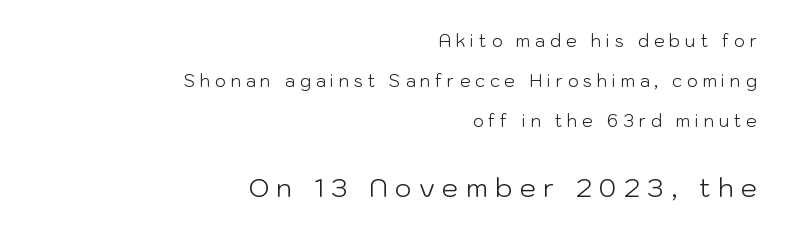
Vertical spacing — loose. In terms of posture, this sample is upright. Compared with a flush-left layout, this one pins lines to the opposite, right side. The tracking jumps out immediately: characters are airy and widely separated. Quick note: underline off.
